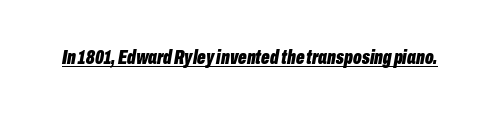
Q: Is the text bold? A: Yes.
Q: Is the text italic (slanted)? A: Yes, it leans right by about 10 degrees.
Q: Is the text underlined? A: Yes.
Q: Is the spacing between letters normal or unusually wide? A: Normal.
